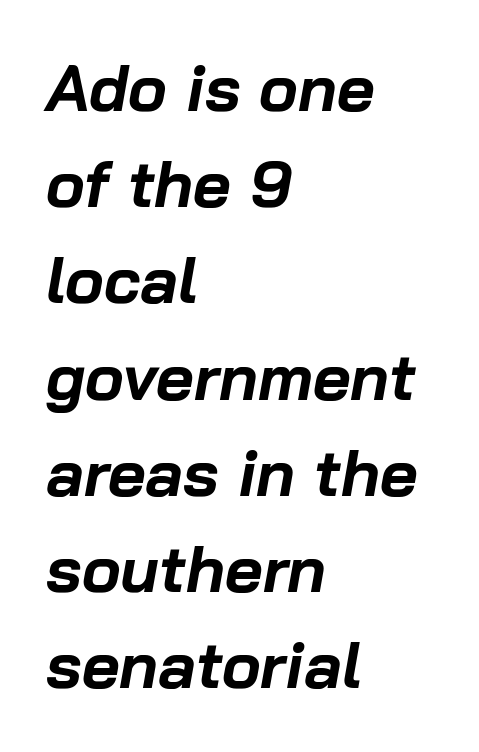
The image shows 65 px bold type, italic (leaning right); set left-aligned, normal line spacing (1.48x), normal letter spacing, not underlined; low stroke contrast and a medium x-height.
